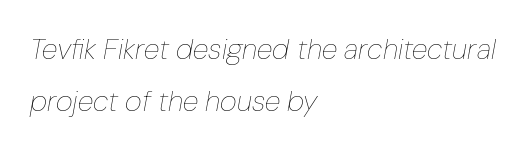
This sample uses an oblique cut, with every glyph tilted off the vertical. Counters stay open thanks to moderate or lighter strokes. Glyph-to-glyph distance matches everyday printed text. Each row of text sits above clean, open space. Typeset ragged right — the left edge is the straight one.
